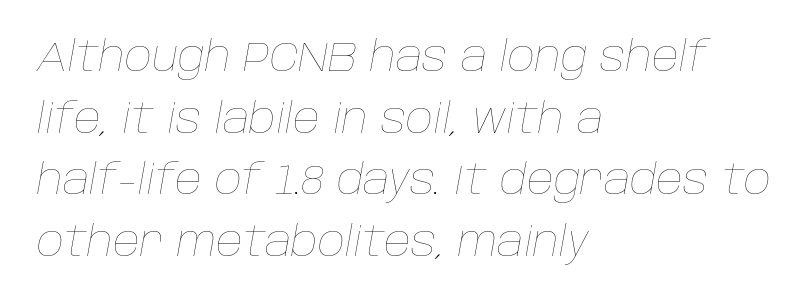
Q: Is the text bold? A: No.
Q: Is the text italic (slanted)? A: Yes, it leans right by about 10 degrees.
Q: Is the text underlined? A: No.
Q: How is the paragraph aligned? A: Left-aligned.
Q: Is the spacing between letters normal or unusually wide? A: Normal.
Q: Is the spacing between lines tight, normal or loose? A: Normal.
Q: Width (condensed, normal, or wide)? A: Normal.
Q: Stroke contrast? A: Low.
Q: x-height? A: Large.
Q: Monospaced? A: No.
